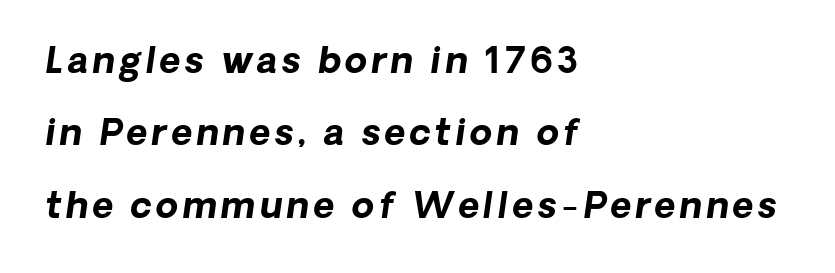
{"italic": "yes", "lean": "right", "slant_degrees": 8, "bold": "yes", "weight": "bold", "width": "normal", "stroke_contrast": "low", "x_height": "medium", "monospaced": "no", "underline": "no", "align": "left", "line_spacing": "loose", "line_spacing_ratio": 2.01, "glyph_px": 36}
